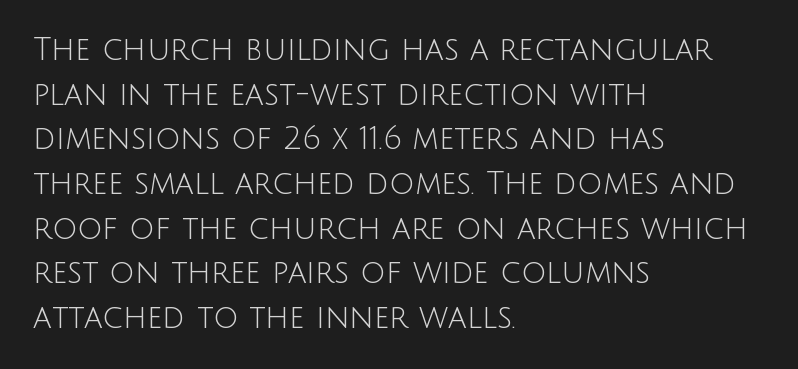
The image shows 31 px light sans-serif type, upright; set left-aligned, normal line spacing (1.44x), normal letter spacing, not underlined; low stroke contrast and a large x-height.
